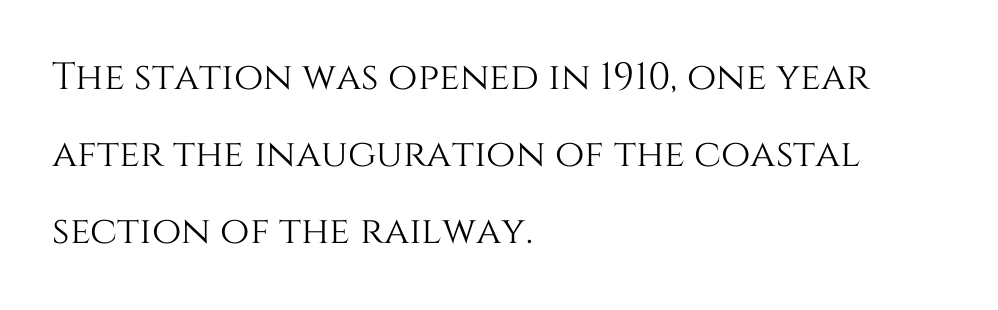
Q: Is the text italic (slanted)? A: No, it is upright.
Q: Is the text underlined? A: No.
Q: How is the paragraph aligned? A: Left-aligned.
Q: Is the spacing between letters normal or unusually wide? A: Normal.
Q: Is the spacing between lines tight, normal or loose? A: Loose.
Q: Width (condensed, normal, or wide)? A: Normal.
Q: Stroke contrast? A: Medium.
Q: x-height? A: Large.
Q: Monospaced? A: No.
